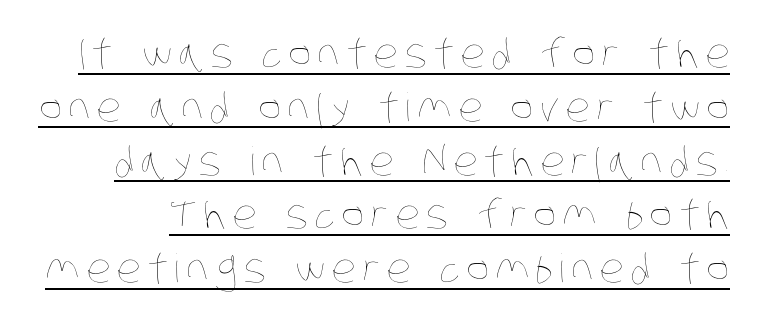
{"bold": "no", "weight": "thin", "width": "condensed", "stroke_contrast": "low", "x_height": "large", "monospaced": "no", "underline": "yes", "line_spacing": "normal", "line_spacing_ratio": 1.38, "glyph_px": 39}
